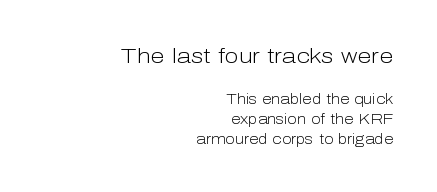
The paragraph has a hard right edge and a soft left edge. Regarding leading, the lines here are spaced in the standard way. Stem width sits at or under what a default text font uses. Ascenders rise straight up at ninety degrees. The strip under each line holds only bare page. Bigger letters appear in the top chunk; the bottom chunk is reduced.
